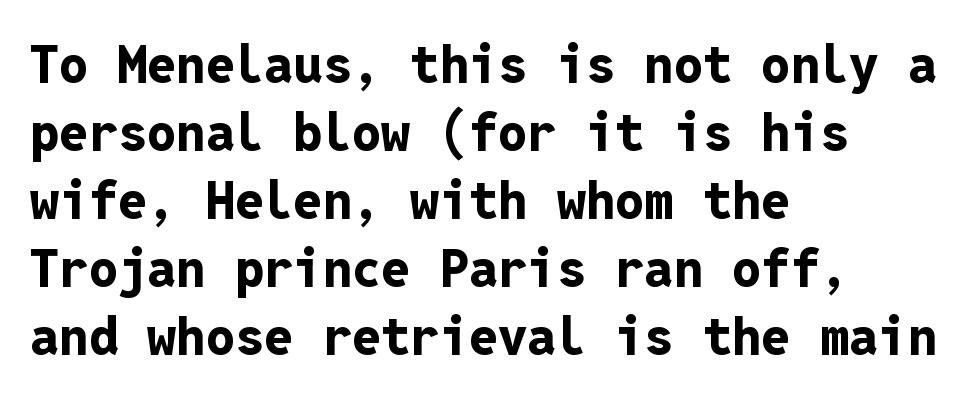
The image shows 52 px bold sans-serif type, upright, monospaced; set left-aligned, normal line spacing (1.31x), normal letter spacing, not underlined; low stroke contrast and a medium x-height.
